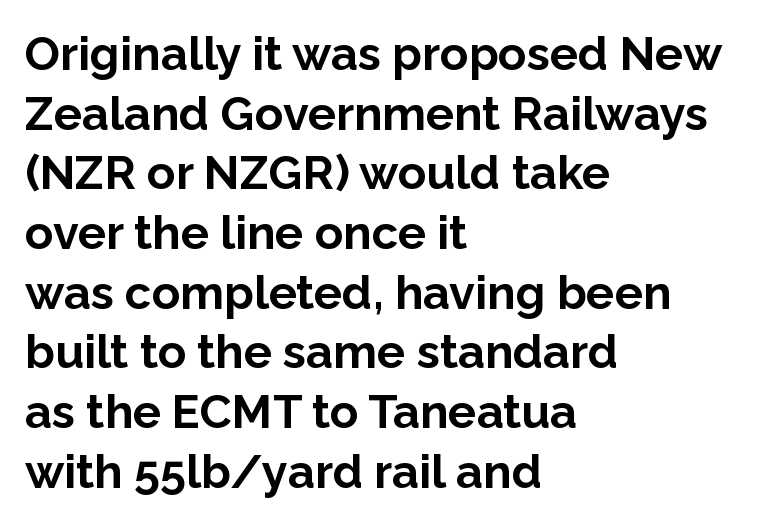
Q: Is the text bold? A: Yes.
Q: Is the text italic (slanted)? A: No, it is upright.
Q: Is the typeface a serif or a sans-serif typeface? A: Sans-serif.
Q: Is the text underlined? A: No.
Q: How is the paragraph aligned? A: Left-aligned.
Q: Is the spacing between letters normal or unusually wide? A: Normal.
Q: Is the spacing between lines tight, normal or loose? A: Normal.
Q: Width (condensed, normal, or wide)? A: Normal.
Q: Stroke contrast? A: Low.
Q: x-height? A: Medium.
Q: Monospaced? A: No.
